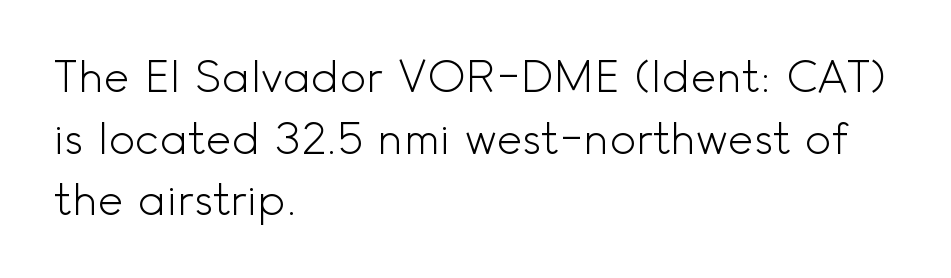
Q: Is the text bold? A: No.
Q: Is the text italic (slanted)? A: No, it is upright.
Q: Is the typeface a serif or a sans-serif typeface? A: Sans-serif.
Q: Is the text underlined? A: No.
Q: How is the paragraph aligned? A: Left-aligned.
Q: Is the spacing between letters normal or unusually wide? A: Normal.
Q: Is the spacing between lines tight, normal or loose? A: Normal.
Q: Width (condensed, normal, or wide)? A: Normal.
Q: x-height? A: Small.
Q: Monospaced? A: No.
